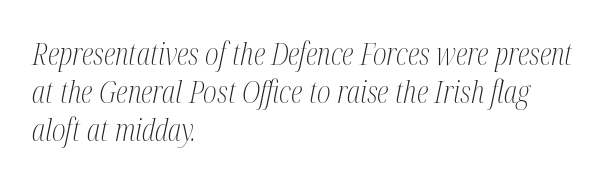
The image shows 30 px light, condensed serif type, italic (leaning right); set left-aligned, normal line spacing (1.27x), normal letter spacing, not underlined; medium stroke contrast and a medium x-height.
